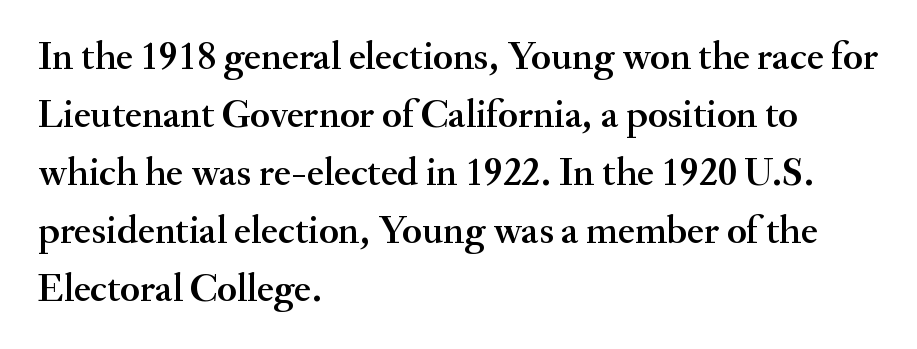
Q: Is the text italic (slanted)? A: No, it is upright.
Q: Is the typeface a serif or a sans-serif typeface? A: Serif.
Q: Is the text underlined? A: No.
Q: How is the paragraph aligned? A: Left-aligned.
Q: Is the spacing between letters normal or unusually wide? A: Normal.
Q: Is the spacing between lines tight, normal or loose? A: Normal.
Q: Width (condensed, normal, or wide)? A: Normal.
Q: Stroke contrast? A: Medium.
Q: x-height? A: Small.
Q: Monospaced? A: No.
